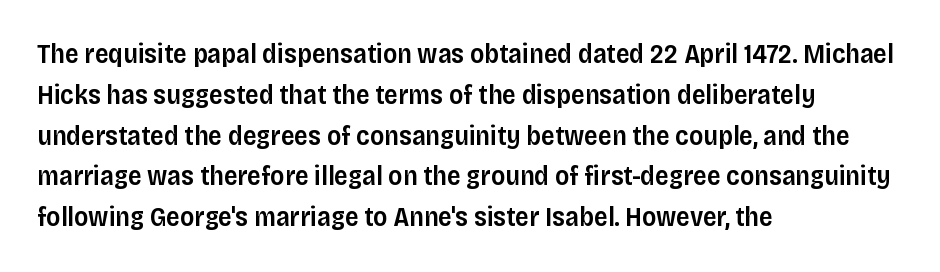
Q: Is the text bold? A: Semi-bold.
Q: Is the text italic (slanted)? A: No, it is upright.
Q: Is the text underlined? A: No.
Q: How is the paragraph aligned? A: Left-aligned.
Q: Is the spacing between letters normal or unusually wide? A: Normal.
Q: Is the spacing between lines tight, normal or loose? A: Normal.
